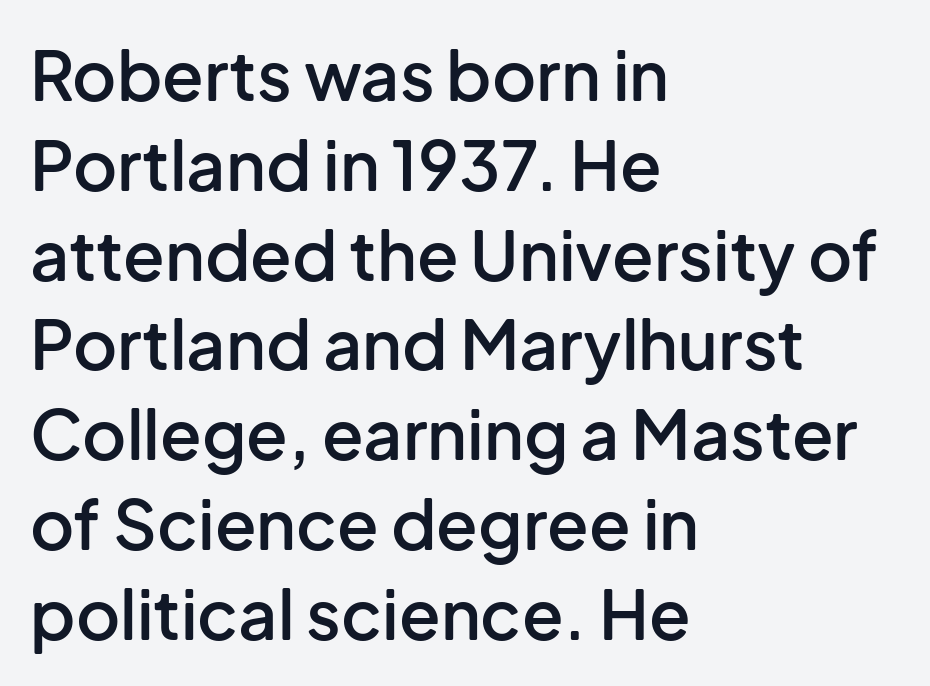
Typographic density is moderately raised because the face is semibold. The vertical gap from one line to the next is medium. A roman cut, with each character standing at attention. The face used here is proportionally spaced, like ordinary book or web type. I'd call this a sans setting — the letters go barefoot. This sample uses plain, unmodified letter spacing.
